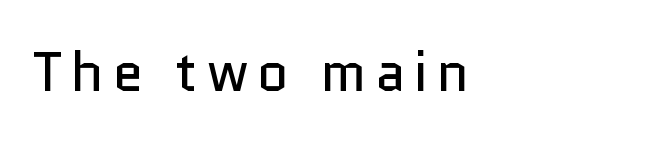
If you drew a line through each stem, it would be perfectly vertical. On a weight scale, this lands at 450 or below. The text was rendered using a sans face with plain stroke endings. Words float on clear page, feet unadorned. Note the varied advance widths — an 'i' is clearly narrower than an 'm'.
